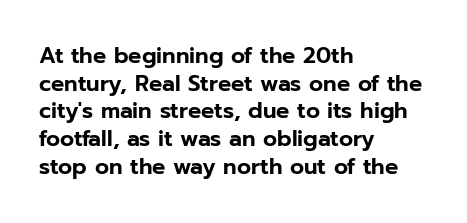
{"italic": "no", "underline": "no", "align": "left", "line_spacing": "normal", "line_spacing_ratio": 1.26, "letter_spacing": "normal", "letter_spacing_em": 0.0, "glyph_px": 22}
